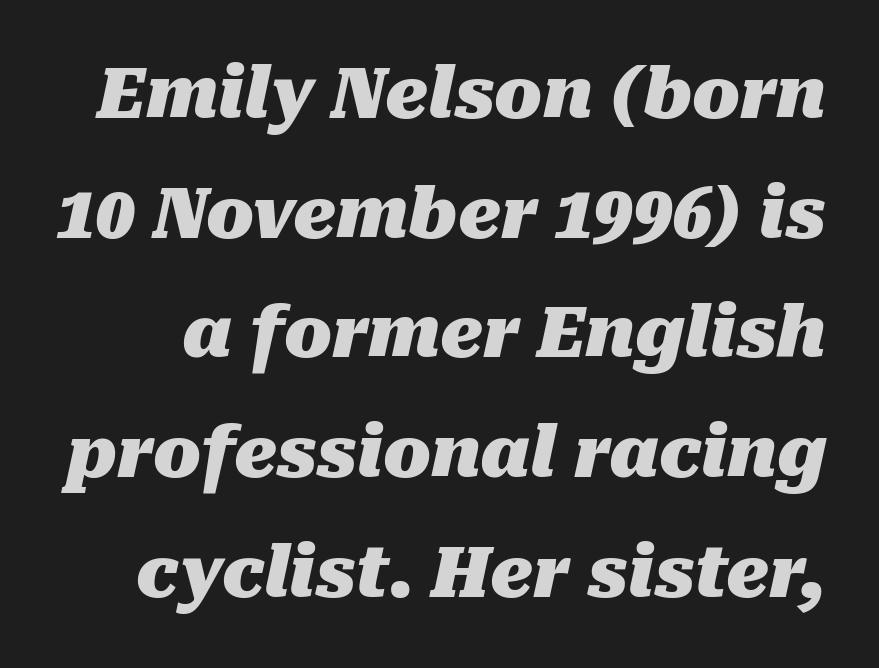
{"italic": "yes", "lean": "right", "slant_degrees": 10, "bold": "yes", "weight": "heavy", "width": "normal", "stroke_contrast": "medium", "x_height": "medium", "monospaced": "no", "underline": "no", "line_spacing_ratio": 1.71, "letter_spacing": "normal", "letter_spacing_em": 0.0, "glyph_px": 70}
